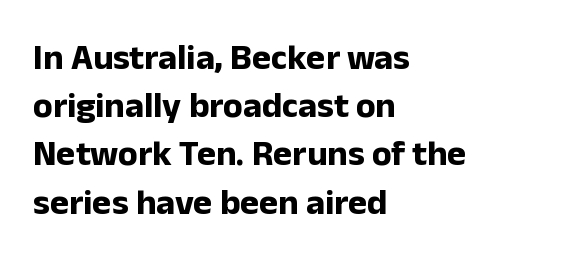
Q: Is the text bold? A: Yes.
Q: Is the text italic (slanted)? A: No, it is upright.
Q: Is the typeface a serif or a sans-serif typeface? A: Sans-serif.
Q: Is the text underlined? A: No.
Q: How is the paragraph aligned? A: Left-aligned.
Q: Is the spacing between letters normal or unusually wide? A: Normal.
Q: Is the spacing between lines tight, normal or loose? A: Normal.
Q: Width (condensed, normal, or wide)? A: Normal.
Q: Stroke contrast? A: Low.
Q: x-height? A: Medium.
Q: Monospaced? A: No.
